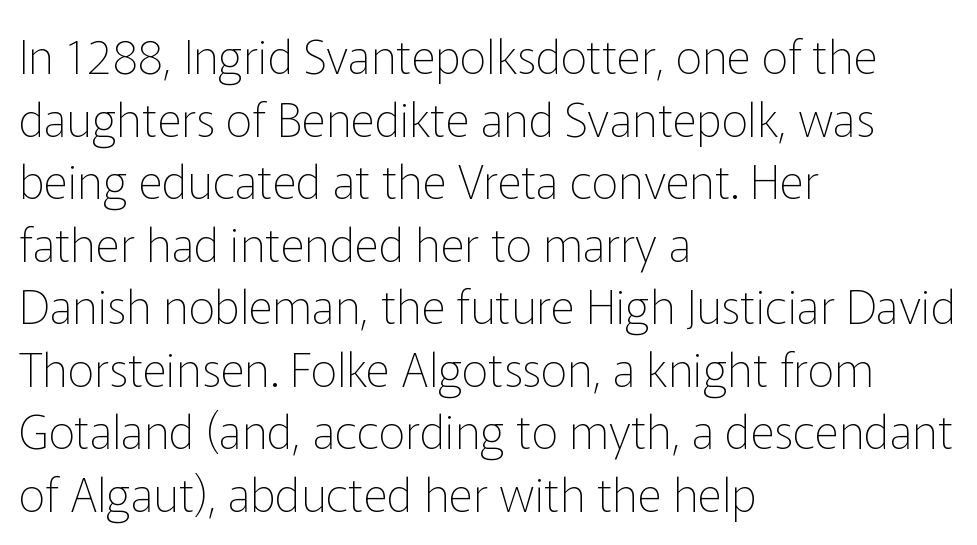
You could not count columns in this text — the font is proportionally spaced. If you drew a ruler down the left edge, every line would touch it. This sample uses an upright cut, with every glyph sitting square on the baseline. Caption: face not bold, strokes unweighted.
